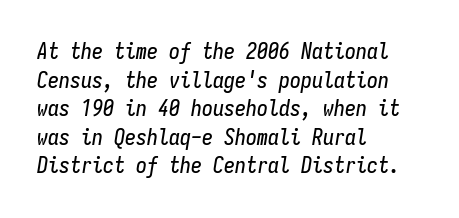
The image shows 22 px text type, italic (leaning right); set left-aligned, normal line spacing (1.3x), normal letter spacing, not underlined.
